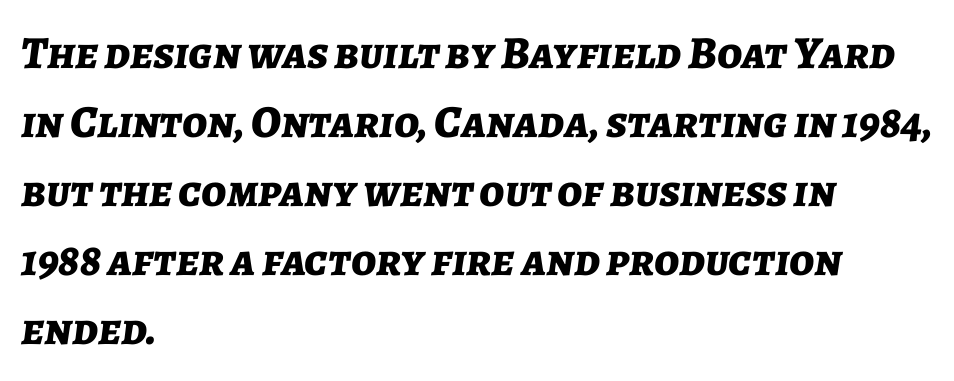
Thick stems and heavy bowls — unmistakably bold. Observe the ordinary spacing: letters are neighbours, not strangers. You could not count columns in this text — the font is proportionally spaced. The rendering uses a moderate line-height, typical for paragraphs. When letters slant like this, we call the style italic.
